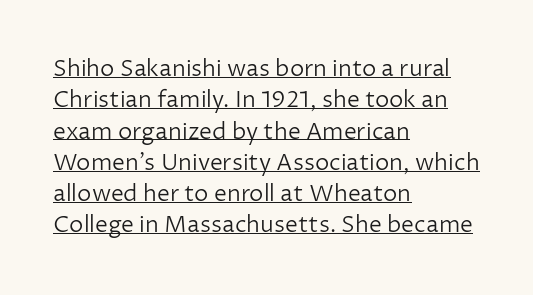
Q: Is the text bold? A: No.
Q: Is the text italic (slanted)? A: No, it is upright.
Q: Is the text underlined? A: Yes.
Q: How is the paragraph aligned? A: Left-aligned.
Q: Is the spacing between letters normal or unusually wide? A: Normal.
Q: Is the spacing between lines tight, normal or loose? A: Normal.
